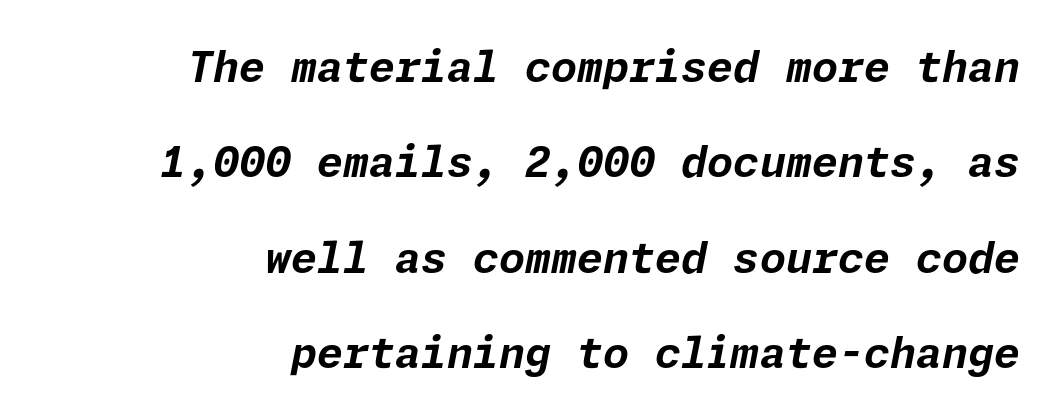
{"italic": "yes", "lean": "right", "slant_degrees": 11, "bold": "yes", "weight": "bold", "width": "normal", "stroke_contrast": "low", "x_height": "medium", "underline": "no", "align": "right", "line_spacing": "loose", "line_spacing_ratio": 2.27, "letter_spacing": "normal", "letter_spacing_em": 0.0, "glyph_px": 42}
